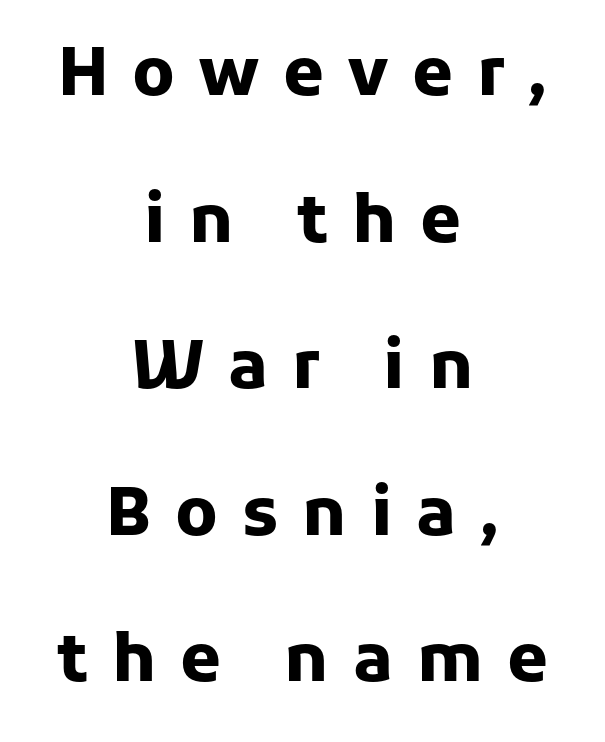
{"serif": "no", "italic": "no", "bold": "yes", "weight": "heavy", "width": "normal", "stroke_contrast": "low", "x_height": "medium", "monospaced": "no", "underline": "no", "align": "center", "line_spacing": "loose", "line_spacing_ratio": 2.22, "letter_spacing": "wide", "letter_spacing_em": 0.36, "glyph_px": 66}
